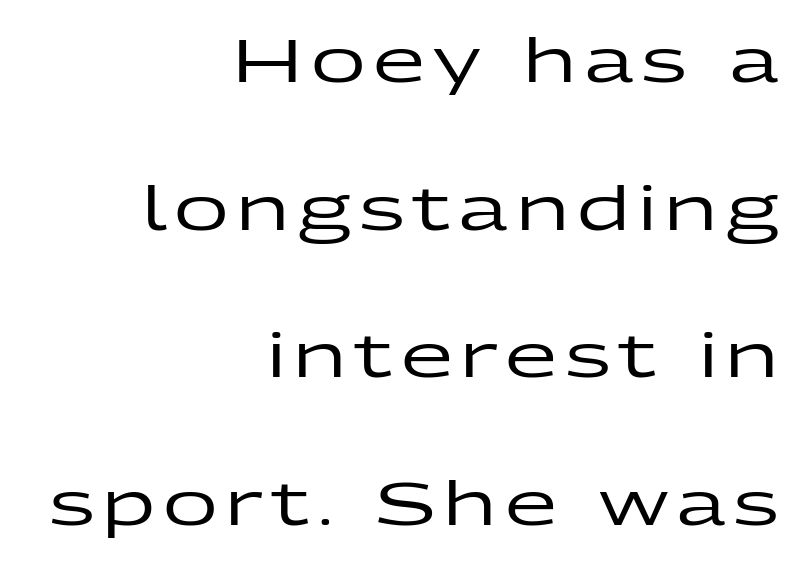
These lines are set flush right with a ragged left edge. The passage shown is typed in a proportional face where columns would drift. Nope, no serifs anywhere on these letters. Nobody drew a line under any word here.
